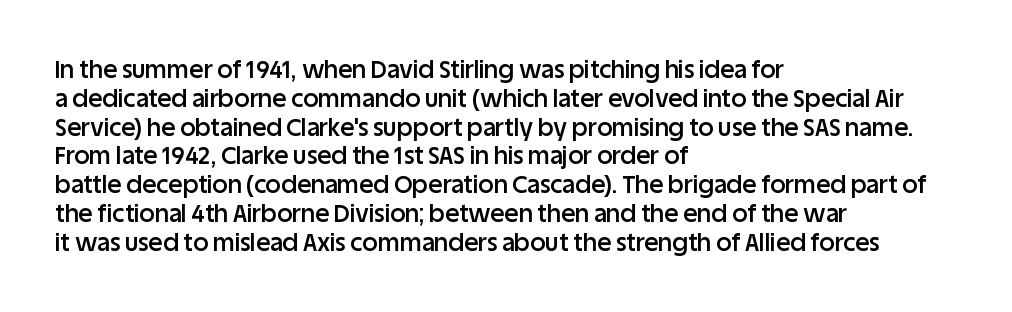
The image shows 24 px text type, upright; set left-aligned, line spacing 1.2x, normal letter spacing, not underlined.
